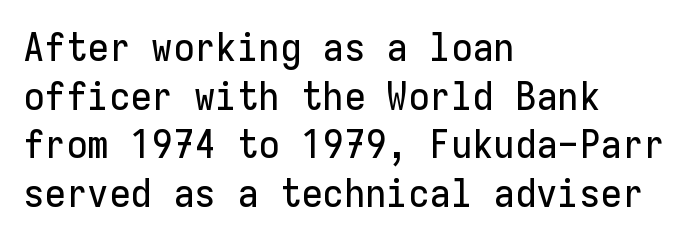
Q: Is the text italic (slanted)? A: No, it is upright.
Q: Is the typeface a serif or a sans-serif typeface? A: Sans-serif.
Q: Is the text underlined? A: No.
Q: How is the paragraph aligned? A: Left-aligned.
Q: Is the spacing between letters normal or unusually wide? A: Normal.
Q: Is the spacing between lines tight, normal or loose? A: Normal.
Q: Width (condensed, normal, or wide)? A: Normal.
Q: Stroke contrast? A: Low.
Q: x-height? A: Medium.
Q: Monospaced? A: Yes.
